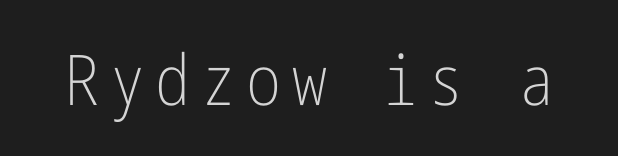
The image shows 70 px light, condensed sans-serif type, upright; set not underlined; low stroke contrast and a medium x-height.
